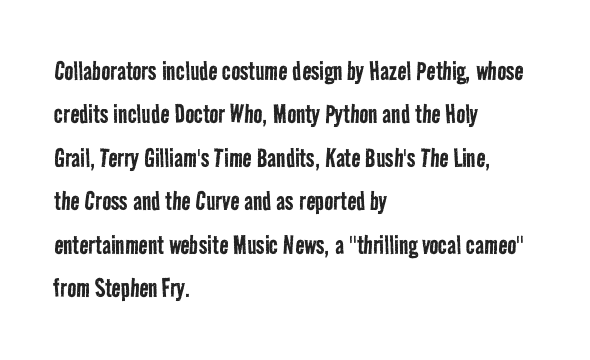
{"serif": "no", "bold": "no", "weight": "regular", "width": "condensed", "stroke_contrast": "low", "x_height": "medium", "monospaced": "no", "underline": "no", "align": "left", "line_spacing": "normal", "line_spacing_ratio": 1.45, "letter_spacing": "normal", "letter_spacing_em": 0.0, "glyph_px": 30}
